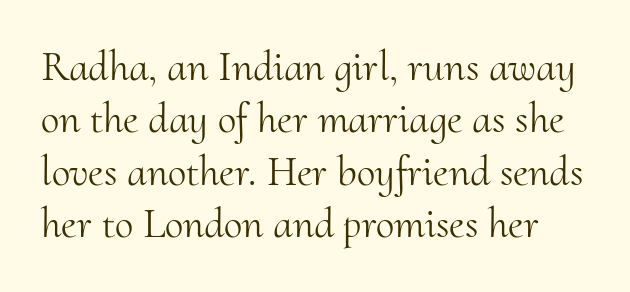
{"serif": "yes", "italic": "no", "bold": "no", "weight": "light", "width": "normal", "stroke_contrast": "medium", "x_height": "small", "monospaced": "no", "underline": "no", "line_spacing": "normal", "line_spacing_ratio": 1.25, "letter_spacing": "normal", "letter_spacing_em": 0.0, "glyph_px": 42}
